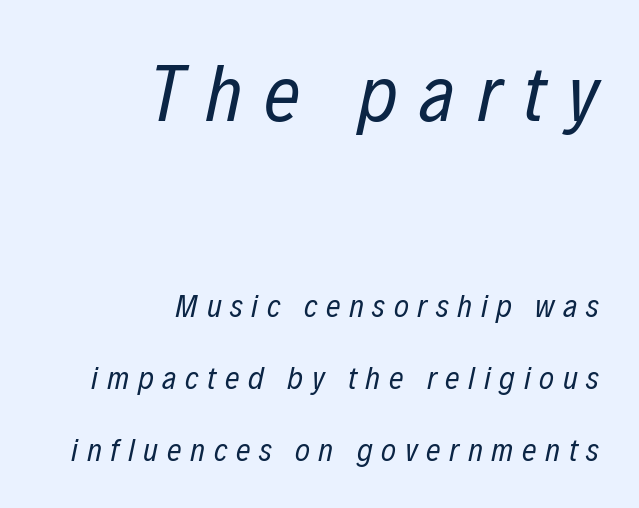
Q: Is the text bold? A: No.
Q: Is the text italic (slanted)? A: Yes, it leans right by about 12 degrees.
Q: Is the text underlined? A: No.
Q: How is the paragraph aligned? A: Right-aligned.
Q: Is the spacing between letters normal or unusually wide? A: Unusually wide.
Q: Is the spacing between lines tight, normal or loose? A: Loose.
Q: Which block of text is set in a larger size, the first (top) or the second (bottom)? A: The first (top) one.
Q: Width (condensed, normal, or wide)? A: Condensed.
Q: Stroke contrast? A: Low.
Q: x-height? A: Medium.
Q: Monospaced? A: No.
